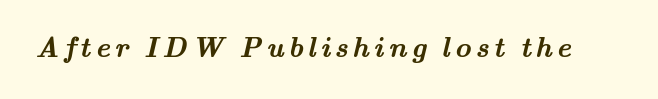
{"serif": "yes", "bold": "yes", "weight": "semibold", "width": "wide", "stroke_contrast": "medium", "x_height": "small", "monospaced": "no", "underline": "no", "glyph_px": 28}
